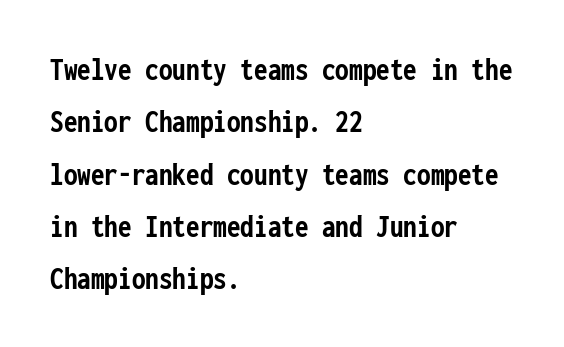
The image shows 34 px semibold, condensed sans-serif type, upright, monospaced; set left-aligned, normal line spacing (1.54x), normal letter spacing, not underlined; low stroke contrast and a medium x-height.
